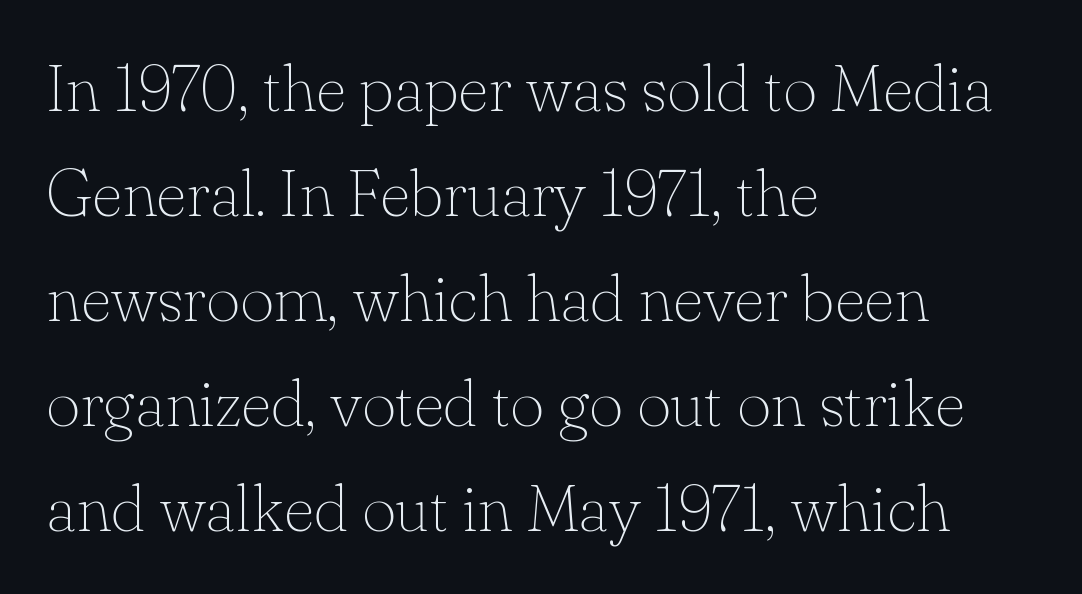
The image shows 66 px thin serif type, upright; set left-aligned, normal line spacing (1.59x), normal letter spacing, not underlined; low stroke contrast and a small x-height.
